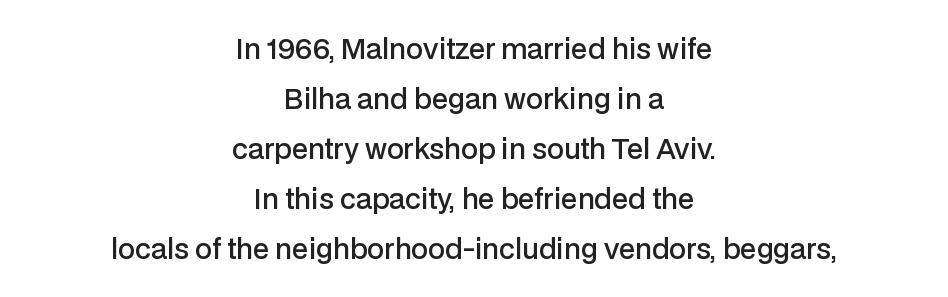
The image shows 27 px text type, upright; set centered, line spacing 1.85x, normal letter spacing, not underlined.
